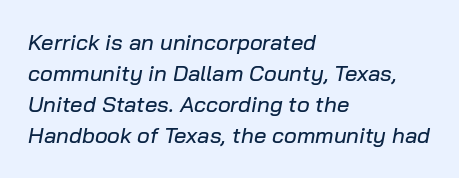
The typography opts for an oblique posture over an upright one. The line texture is even and compact thanks to regular tracking. Each line starts at the same left margin while the right side varies. The rows are spaced the way most documents space them. Beneath every word, the page is bare.
